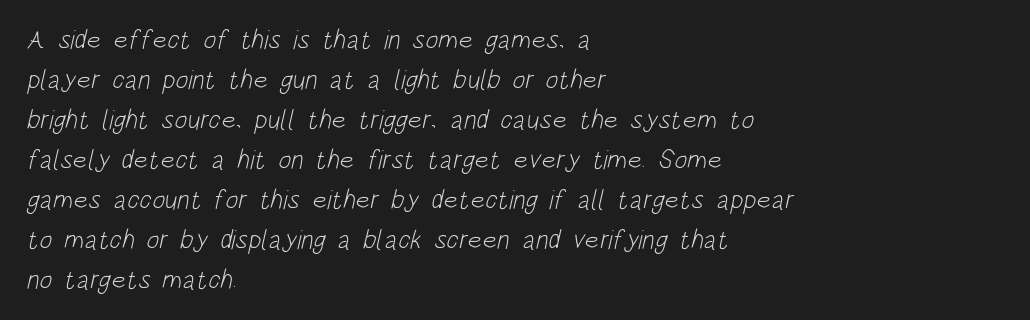
The image shows 27 px text type; set left-aligned, normal line spacing (1.48x), normal letter spacing, not underlined.
